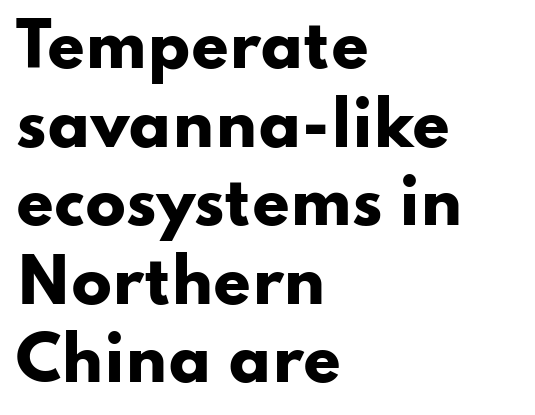
Heft: maximum for text — a bold. Style check: upright. Is the letter spacing exaggerated? No — it looks like the ordinary default. A typesetter would call this proportional, since set widths differ per character.
